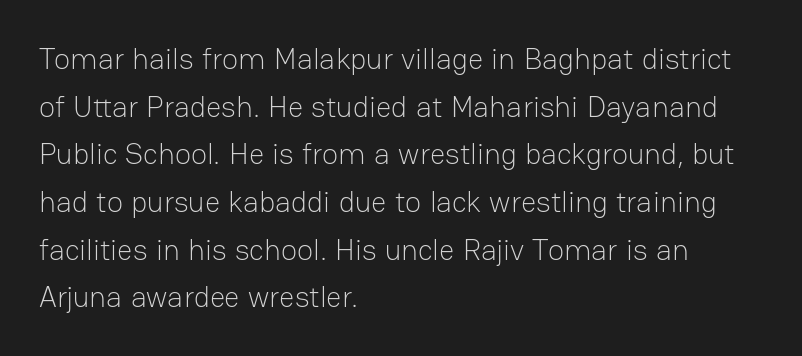
{"serif": "no", "italic": "no", "bold": "no", "weight": "light", "width": "normal", "stroke_contrast": "low", "x_height": "medium", "monospaced": "no", "underline": "no", "align": "left", "line_spacing": "normal", "line_spacing_ratio": 1.59, "letter_spacing": "normal", "letter_spacing_em": 0.0, "glyph_px": 30}
